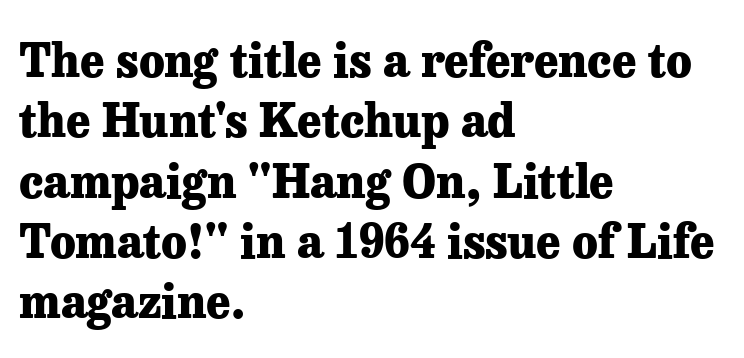
Q: Is the text bold? A: Yes.
Q: Is the text italic (slanted)? A: No, it is upright.
Q: Is the typeface a serif or a sans-serif typeface? A: Serif.
Q: Is the text underlined? A: No.
Q: How is the paragraph aligned? A: Left-aligned.
Q: Is the spacing between letters normal or unusually wide? A: Normal.
Q: Is the spacing between lines tight, normal or loose? A: Normal.
Q: Width (condensed, normal, or wide)? A: Normal.
Q: Stroke contrast? A: Low.
Q: x-height? A: Medium.
Q: Monospaced? A: No.
